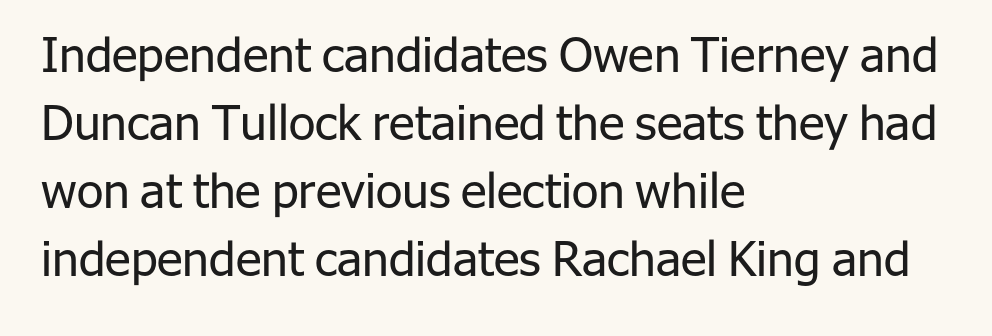
The image shows 48 px regular-weight sans-serif type, upright; set left-aligned, normal line spacing (1.42x), normal letter spacing, not underlined; low stroke contrast and a medium x-height.
